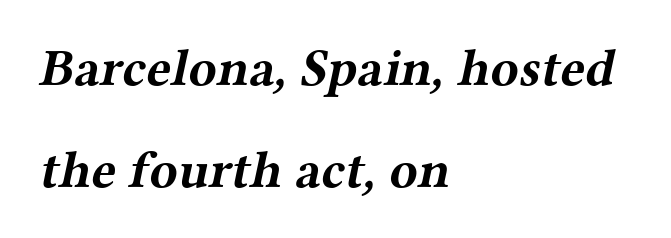
The image shows 52 px bold, wide serif type; set left-aligned, loose line spacing (1.96x), normal letter spacing, not underlined; medium stroke contrast and a medium x-height.
